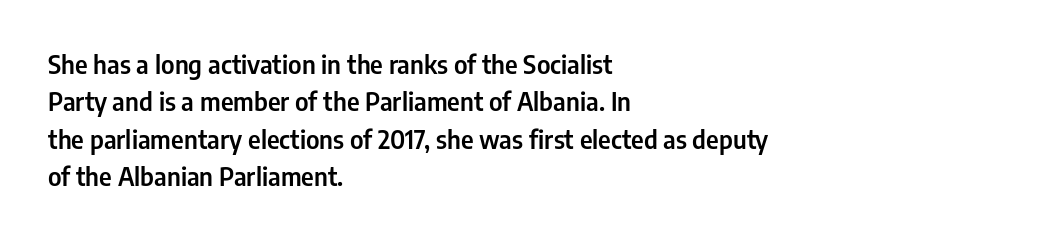
The rendering anchors every line to the left-hand side. The vertical gap from one line to the next is medium. The letterforms sit shoulder to shoulder at normal distance. Lines of text with bare space underneath. This is roman type, the default non-slanted kind.
